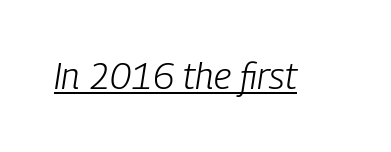
{"italic": "yes", "lean": "right", "slant_degrees": 9, "bold": "no", "weight": "light", "width": "condensed", "stroke_contrast": "low", "x_height": "medium", "monospaced": "no", "underline": "yes", "letter_spacing": "normal", "letter_spacing_em": 0.0, "glyph_px": 36}
